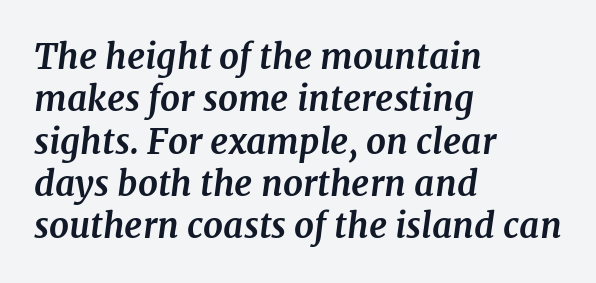
The letters advance in unequal steps, a hallmark of proportional type. Letterform terminals end in serifs throughout the passage. Honestly, the letter spacing is just normal — you wouldn't notice it. The words here are not underlined. The font's italic variant was chosen for this text. This sample is left-justified, so line endings fall wherever the words run out.
